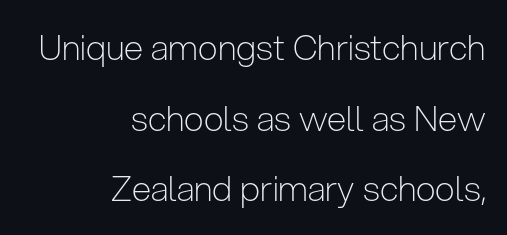
Q: Is the text bold? A: No.
Q: Is the text italic (slanted)? A: No, it is upright.
Q: Is the typeface a serif or a sans-serif typeface? A: Sans-serif.
Q: Is the text underlined? A: No.
Q: How is the paragraph aligned? A: Right-aligned.
Q: Is the spacing between letters normal or unusually wide? A: Normal.
Q: Is the spacing between lines tight, normal or loose? A: Loose.
Q: Width (condensed, normal, or wide)? A: Condensed.
Q: Stroke contrast? A: Low.
Q: x-height? A: Medium.
Q: Monospaced? A: No.
